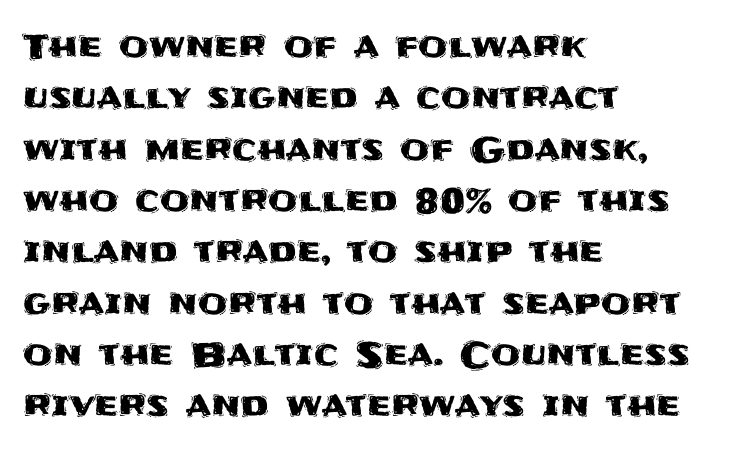
Ascenders rise straight up at ninety degrees. Notice how the passage keeps a crisp vertical edge on the left only. Proportional: the letters do not fall into vertical columns. Baseline-to-baseline distance is the conventional proportion of letter height.
